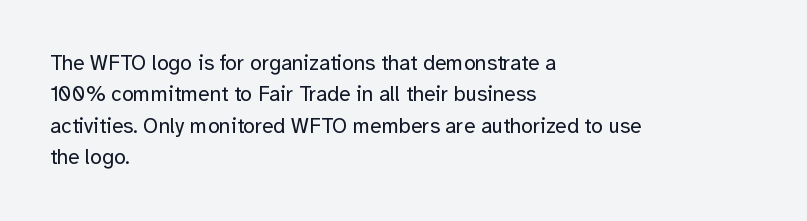
Ordinary non-slanted type is in use. Honestly, the row spacing looks completely unremarkable. These lines keep a tight, regular rhythm from letter to letter. These lines stack with their left ends in a neat column.
